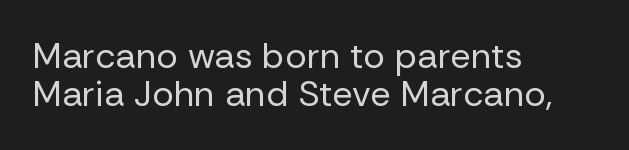
The characters display no serif detailing; their extremities are plain. This sample is left-justified, so line endings fall wherever the words run out. Looks like regular typesetting: each glyph gets only the width it needs. Tracking value appears to be zero — textbook default spacing. Stems here are at most as thick as an everyday book face. Does the leading feel generous? Not at all — it's pinched.
